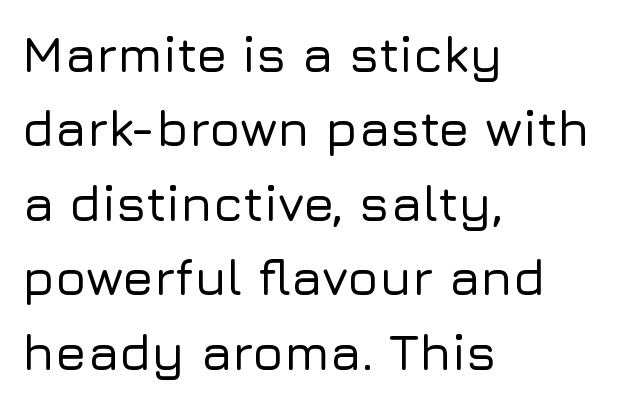
{"serif": "no", "italic": "no", "width": "normal", "stroke_contrast": "low", "x_height": "medium", "monospaced": "no", "underline": "no", "align": "left", "line_spacing": "normal", "line_spacing_ratio": 1.46, "letter_spacing": "normal", "letter_spacing_em": 0.0, "glyph_px": 51}
